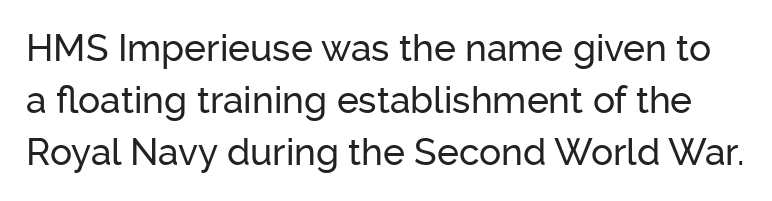
Posture: straight, roman, zero tilt. The string is rendered with underlining switched off. These lines keep a tight, regular rhythm from letter to letter. The face used here is a sans, in the tradition of grotesques and geometrics. Compared with typical paragraphs, the rows here are spaced about the same.
